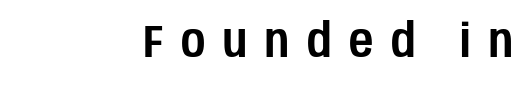
Q: Is the text italic (slanted)? A: No, it is upright.
Q: Is the typeface a serif or a sans-serif typeface? A: Sans-serif.
Q: Is the text underlined? A: No.
Q: How is the paragraph aligned? A: Right-aligned.
Q: Is the spacing between letters normal or unusually wide? A: Unusually wide.
Q: Width (condensed, normal, or wide)? A: Condensed.
Q: Stroke contrast? A: Low.
Q: x-height? A: Large.
Q: Monospaced? A: No.
